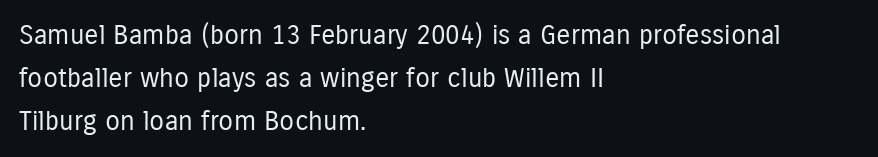
Q: Is the text bold? A: No.
Q: Is the text italic (slanted)? A: No, it is upright.
Q: Is the text underlined? A: No.
Q: How is the paragraph aligned? A: Left-aligned.
Q: Is the spacing between letters normal or unusually wide? A: Normal.
Q: Is the spacing between lines tight, normal or loose? A: Normal.
